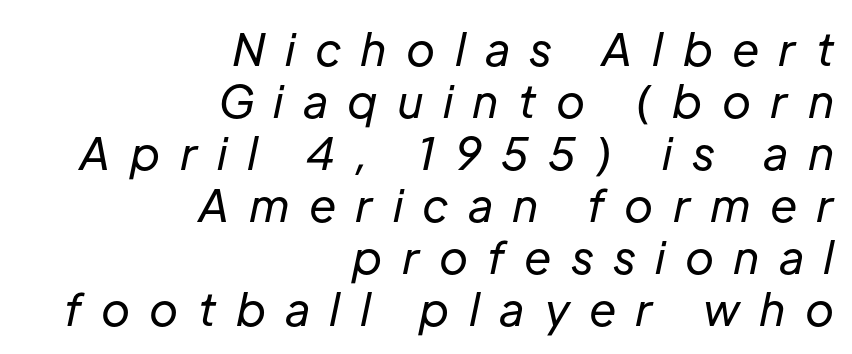
Q: Is the text bold? A: No.
Q: Is the text italic (slanted)? A: Yes, it leans right by about 12 degrees.
Q: Is the text underlined? A: No.
Q: How is the paragraph aligned? A: Right-aligned.
Q: Is the spacing between letters normal or unusually wide? A: Unusually wide.
Q: Width (condensed, normal, or wide)? A: Normal.
Q: Stroke contrast? A: Low.
Q: x-height? A: Medium.
Q: Monospaced? A: No.
